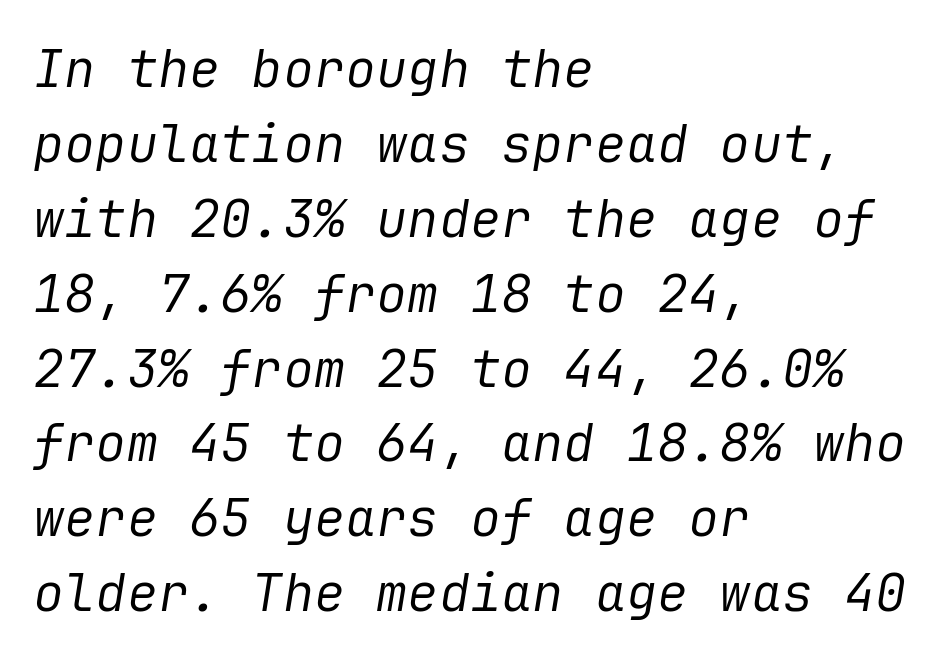
{"italic": "yes", "lean": "right", "slant_degrees": 9, "bold": "no", "weight": "regular", "width": "normal", "stroke_contrast": "low", "x_height": "medium", "underline": "no", "align": "left", "line_spacing": "normal", "line_spacing_ratio": 1.44, "letter_spacing": "normal", "letter_spacing_em": 0.0, "glyph_px": 52}
